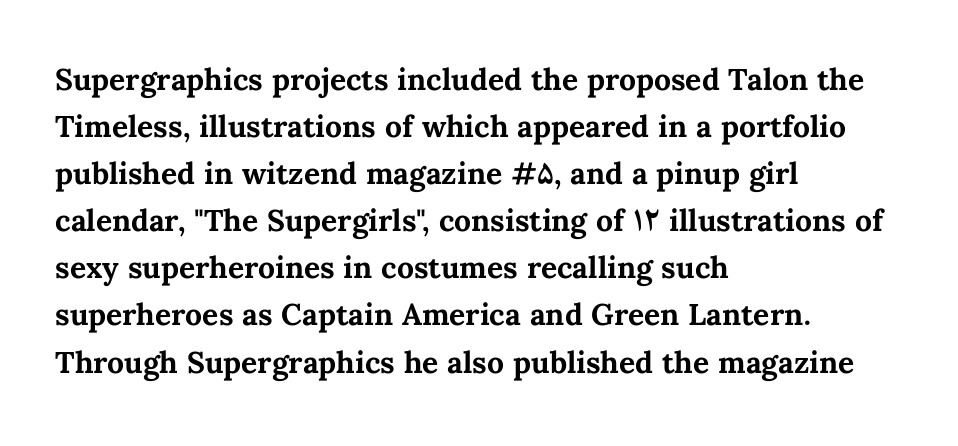
Q: Is the text bold? A: Yes.
Q: Is the text italic (slanted)? A: No, it is upright.
Q: Is the text underlined? A: No.
Q: How is the paragraph aligned? A: Left-aligned.
Q: Is the spacing between letters normal or unusually wide? A: Normal.
Q: Is the spacing between lines tight, normal or loose? A: Normal.
Q: Width (condensed, normal, or wide)? A: Normal.
Q: Stroke contrast? A: Medium.
Q: x-height? A: Medium.
Q: Monospaced? A: No.
